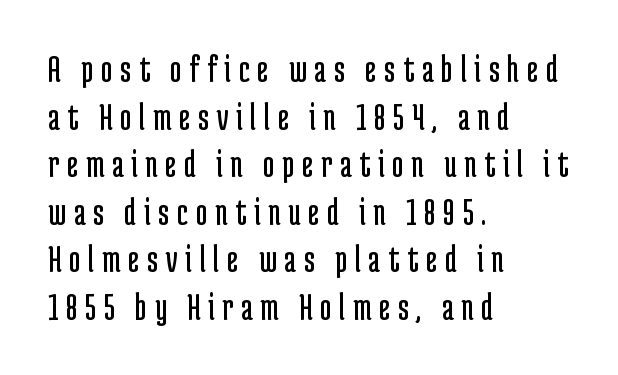
The image shows 40 px regular-weight, condensed sans-serif type, upright; set left-aligned, line spacing 1.19x, not underlined; low stroke contrast and a medium x-height.
